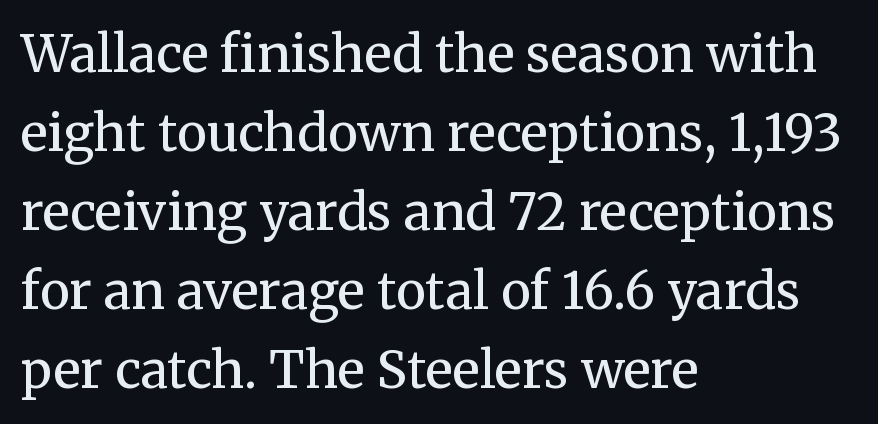
This is the regular roman posture of the typeface. How are the letters spaced? Ordinarily, with no added tracking. Quick note: interline space is typical. This reads as an unemphasized weight, regular at the heaviest. Where is the straight margin? On the left.
